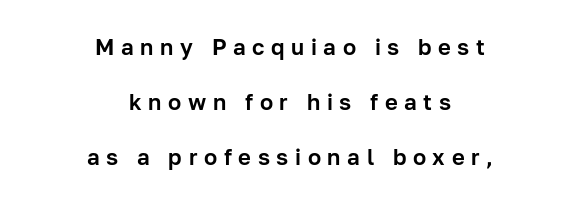
Italic: no, the glyphs are upright roman. The passage shown is not underscored anywhere. Horizontally, the lines are justified to the midpoint only. Between one letter and the next there's a generous, obvious gap. Successive baselines arrive slowly, with a big drop between each.
